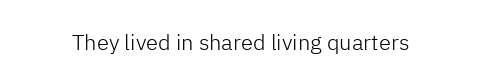
Q: Is the text bold? A: No.
Q: Is the text italic (slanted)? A: No, it is upright.
Q: Is the text underlined? A: No.
Q: Is the spacing between letters normal or unusually wide? A: Normal.
